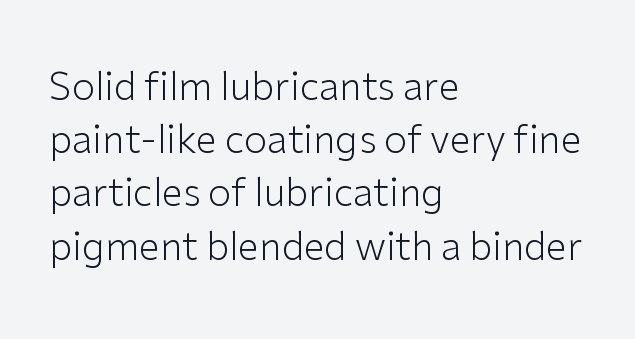
The image shows 38 px light sans-serif type, upright; set left-aligned, normal line spacing (1.4x), normal letter spacing, not underlined; low stroke contrast and a medium x-height.
